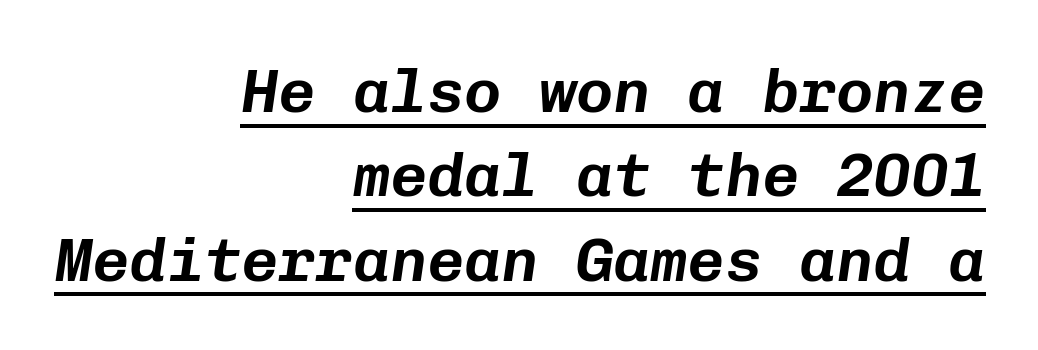
Q: Is the text italic (slanted)? A: Yes, it leans right by about 8 degrees.
Q: Is the text underlined? A: Yes.
Q: How is the paragraph aligned? A: Right-aligned.
Q: Is the spacing between letters normal or unusually wide? A: Normal.
Q: Is the spacing between lines tight, normal or loose? A: Normal.
Q: Width (condensed, normal, or wide)? A: Normal.
Q: Stroke contrast? A: Low.
Q: x-height? A: Medium.
Q: Monospaced? A: Yes.
